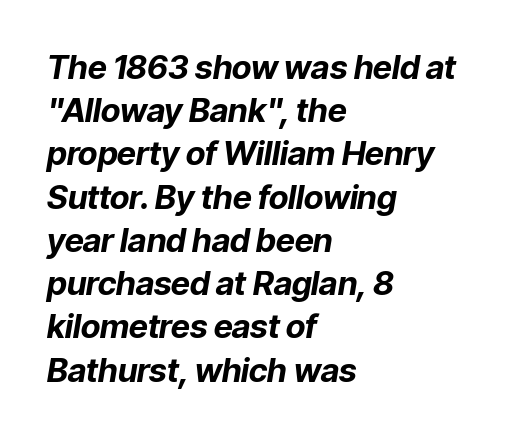
{"italic": "yes", "lean": "right", "slant_degrees": 9, "bold": "yes", "weight": "bold", "width": "normal", "stroke_contrast": "low", "x_height": "medium", "monospaced": "no", "underline": "no", "align": "left", "line_spacing": "normal", "line_spacing_ratio": 1.31, "letter_spacing": "normal", "letter_spacing_em": 0.0, "glyph_px": 33}
